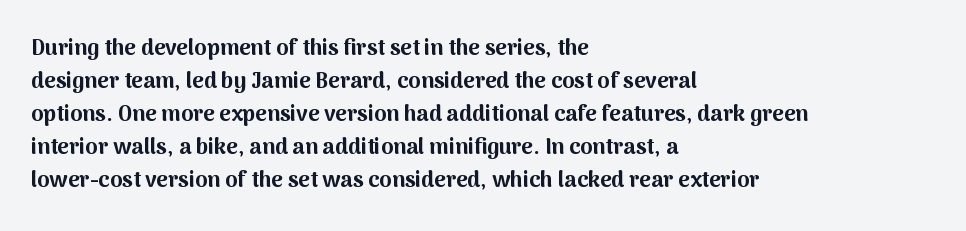
{"italic": "no", "bold": "yes", "underline": "no", "align": "left", "line_spacing": "normal", "line_spacing_ratio": 1.5, "letter_spacing": "normal", "letter_spacing_em": 0.0, "glyph_px": 22}
